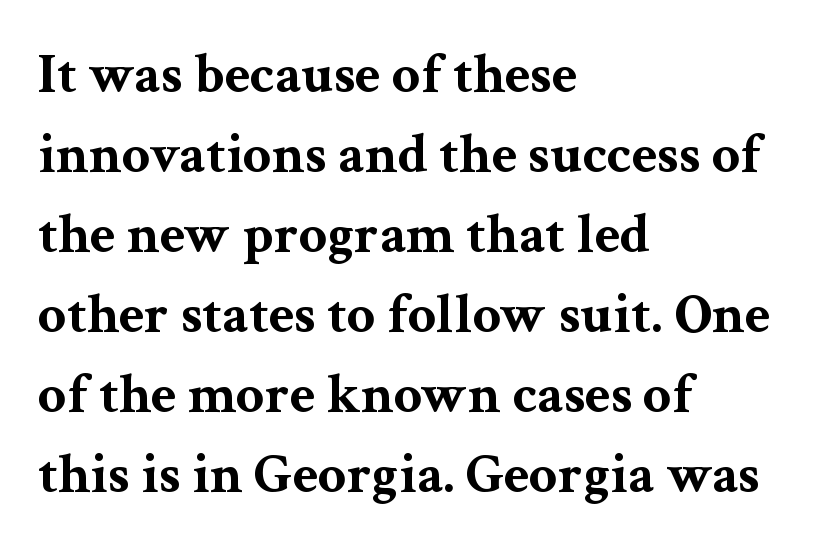
{"serif": "yes", "italic": "no", "bold": "yes", "weight": "bold", "width": "wide", "stroke_contrast": "medium", "x_height": "medium", "monospaced": "no", "underline": "no", "align": "left", "line_spacing": "normal", "line_spacing_ratio": 1.43, "letter_spacing": "normal", "letter_spacing_em": 0.0, "glyph_px": 56}
